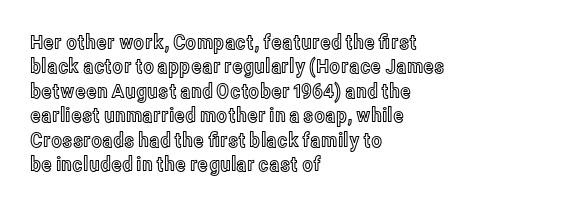
{"italic": "no", "underline": "no", "align": "left", "line_spacing_ratio": 1.22, "letter_spacing": "normal", "letter_spacing_em": 0.0, "glyph_px": 20}
